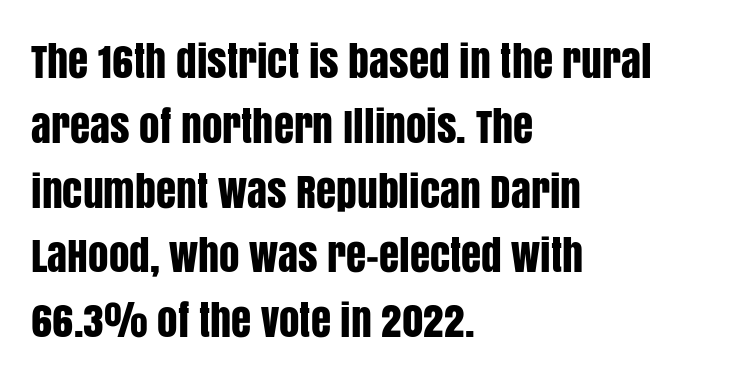
Q: Is the text italic (slanted)? A: No, it is upright.
Q: Is the typeface a serif or a sans-serif typeface? A: Sans-serif.
Q: Is the text underlined? A: No.
Q: How is the paragraph aligned? A: Left-aligned.
Q: Is the spacing between letters normal or unusually wide? A: Normal.
Q: Is the spacing between lines tight, normal or loose? A: Normal.
Q: Width (condensed, normal, or wide)? A: Condensed.
Q: Stroke contrast? A: Low.
Q: x-height? A: Large.
Q: Monospaced? A: No.
